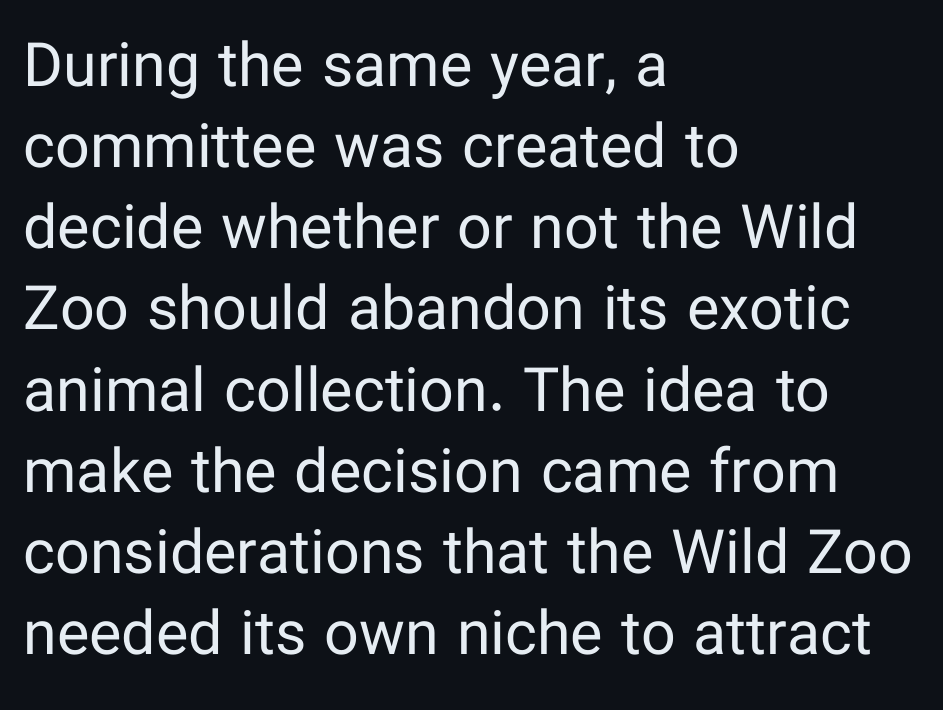
{"serif": "no", "italic": "no", "bold": "no", "weight": "regular", "width": "normal", "stroke_contrast": "low", "x_height": "medium", "monospaced": "no", "underline": "no", "align": "left", "line_spacing": "normal", "line_spacing_ratio": 1.33, "letter_spacing": "normal", "letter_spacing_em": 0.0, "glyph_px": 61}
